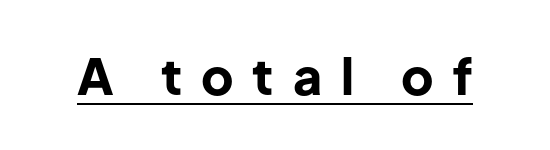
The passage shown has open, widely tracked lettering throughout. I'd call this a sans setting — the letters go barefoot. Somebody hit Ctrl+U on this one — the words are underlined. Italic? Not at all — the glyphs are vertical. The face used here is proportionally spaced, like ordinary book or web type. Set as a true bold cut, around the 700 mark.
